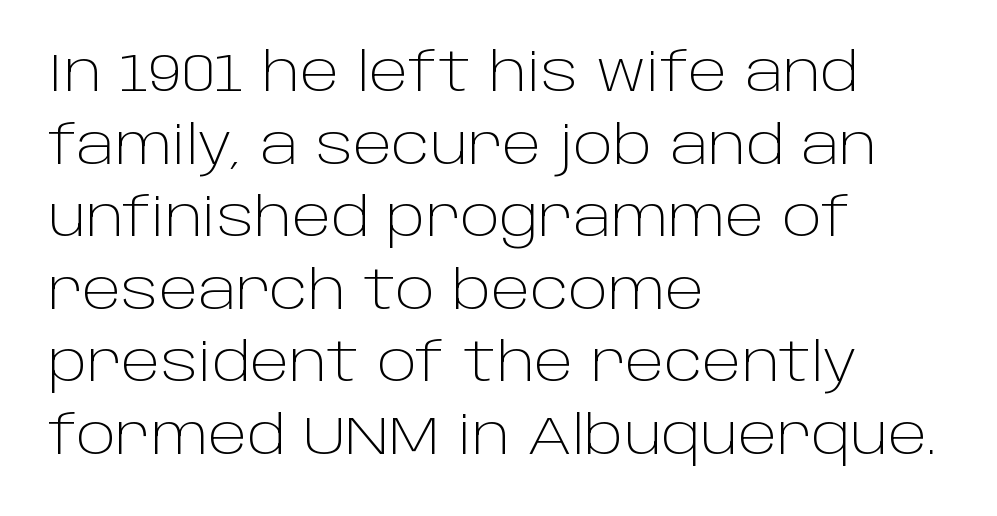
Nobody drew a line under any word here. Serifs: no, the terminals of the letterforms are clean. Think standard paragraph weight, or any step lighter than that. The letters stand upright; this is a roman face. This sample uses plain, unmodified letter spacing. This sample keeps an unexceptional amount of space between lines.
